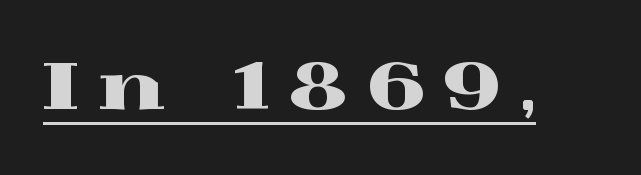
The image shows 64 px wide serif type, upright; set unusually wide letter spacing (+0.32 em), underlined; a medium x-height.
